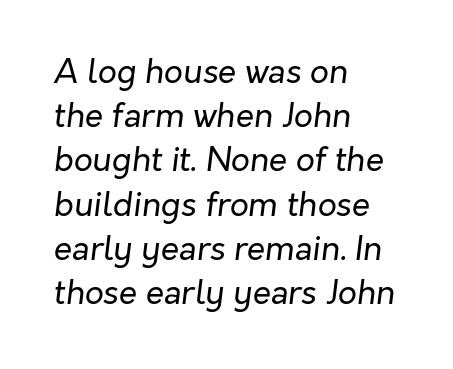
The passage shown has conventional tracking throughout. The area under the type is left untouched. There's an unmistakable incline to the writing here. Notice how the passage keeps a crisp vertical edge on the left only. The letters look calm and open, with moderate or lighter stems.
